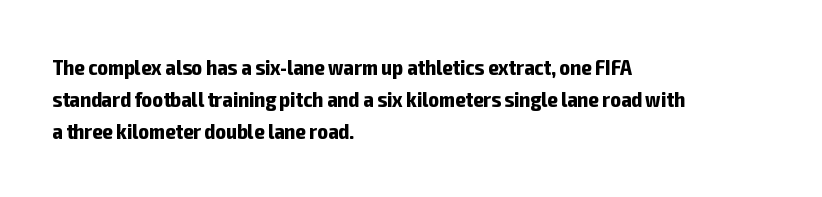
The image shows 22 px bold type, upright; set left-aligned, normal line spacing (1.46x), normal letter spacing, not underlined.
